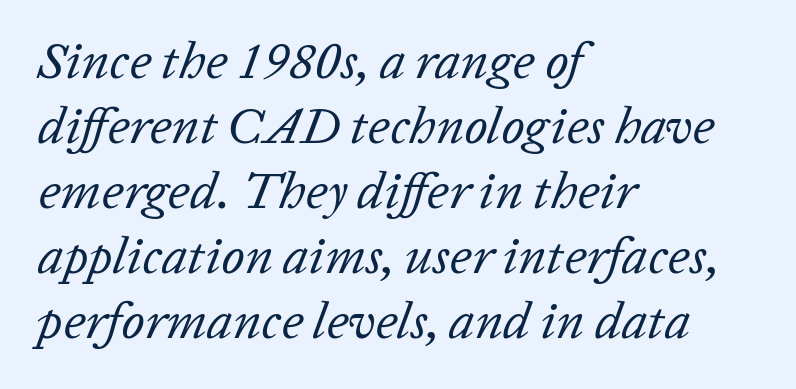
The image shows 52 px regular-weight type, italic (leaning right); set left-aligned, normal line spacing (1.25x), normal letter spacing, not underlined; low stroke contrast and a medium x-height.
